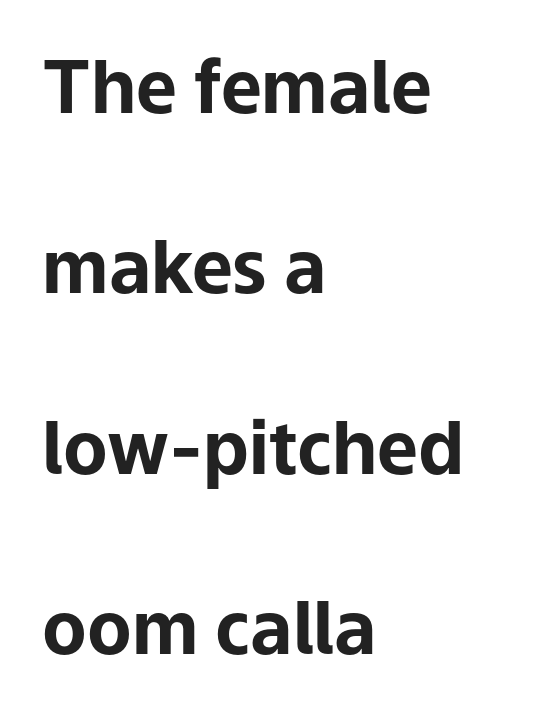
These lines were composed using upright roman letters. Type without underlining. No extra tracking has been applied to these lines. You could not count columns in this text — the font is proportionally spaced.
